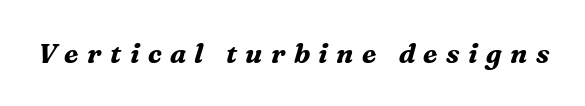
Italic: yes, the glyphs are oblique. In terms of letterspacing, this is a distinctly airy, spread setting. Typographic density is high because the face is bold. Underlining? Definitely not there.
